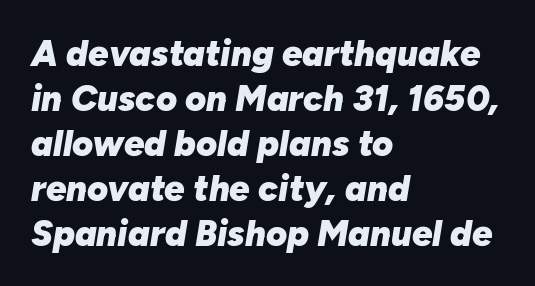
The image shows 36 px heavy type, italic (leaning right); set left-aligned, normal line spacing (1.25x), normal letter spacing, not underlined; low stroke contrast and a medium x-height.
